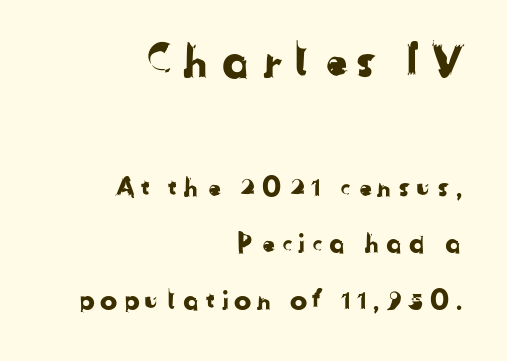
Q: Is the typeface a serif or a sans-serif typeface? A: Sans-serif.
Q: Is the text underlined? A: No.
Q: How is the paragraph aligned? A: Right-aligned.
Q: Is the spacing between lines tight, normal or loose? A: Loose.
Q: Which block of text is set in a larger size, the first (top) or the second (bottom)? A: The first (top) one.
Q: Width (condensed, normal, or wide)? A: Normal.
Q: Stroke contrast? A: Low.
Q: x-height? A: Medium.
Q: Monospaced? A: No.
